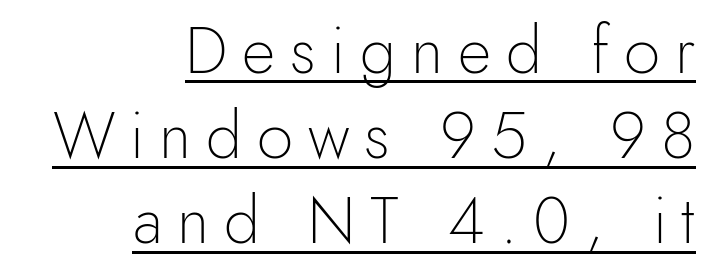
Q: Is the text bold? A: No.
Q: Is the text italic (slanted)? A: No, it is upright.
Q: Is the typeface a serif or a sans-serif typeface? A: Sans-serif.
Q: Is the text underlined? A: Yes.
Q: How is the paragraph aligned? A: Right-aligned.
Q: Is the spacing between letters normal or unusually wide? A: Unusually wide.
Q: Is the spacing between lines tight, normal or loose? A: Normal.
Q: Width (condensed, normal, or wide)? A: Normal.
Q: x-height? A: Small.
Q: Monospaced? A: No.
